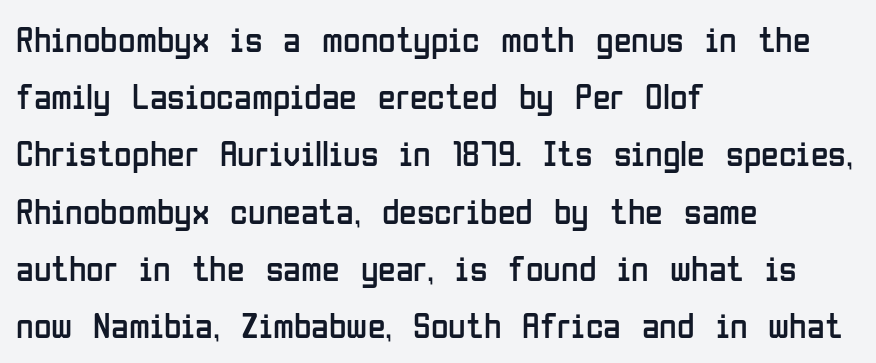
Compared with a typical body face, this is equally light or lighter still. Interline gaps are of average width in this sample. Type style note: lacks serifs. The letters advance in unequal steps, a hallmark of proportional type. The horizontal fit of the characters is conventional and even. Unlike italic type, these characters show no tilt at all.
